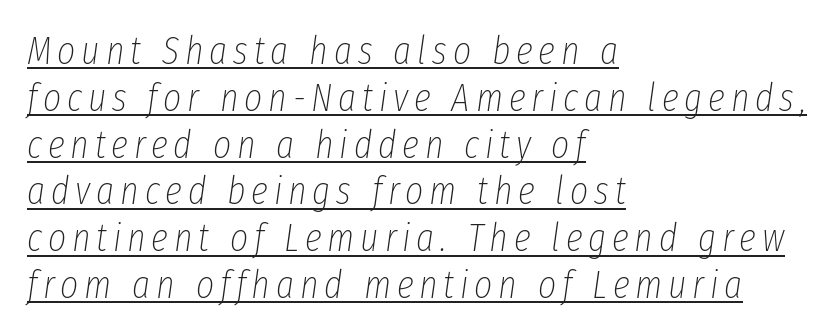
Q: Is the text bold? A: No.
Q: Is the text italic (slanted)? A: Yes, it leans right by about 8 degrees.
Q: Is the text underlined? A: Yes.
Q: How is the paragraph aligned? A: Left-aligned.
Q: Width (condensed, normal, or wide)? A: Condensed.
Q: Stroke contrast? A: Low.
Q: x-height? A: Medium.
Q: Monospaced? A: No.
